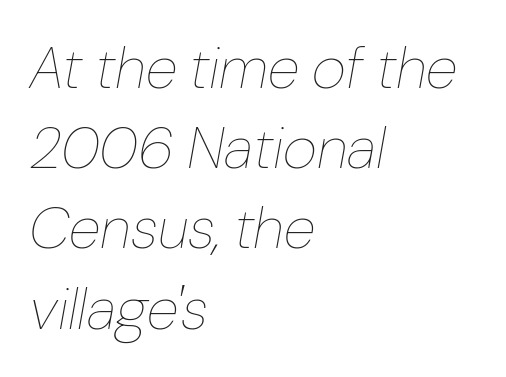
The image shows 59 px thin type, italic (leaning right); set left-aligned, normal line spacing (1.36x), normal letter spacing, not underlined; low stroke contrast and a medium x-height.
